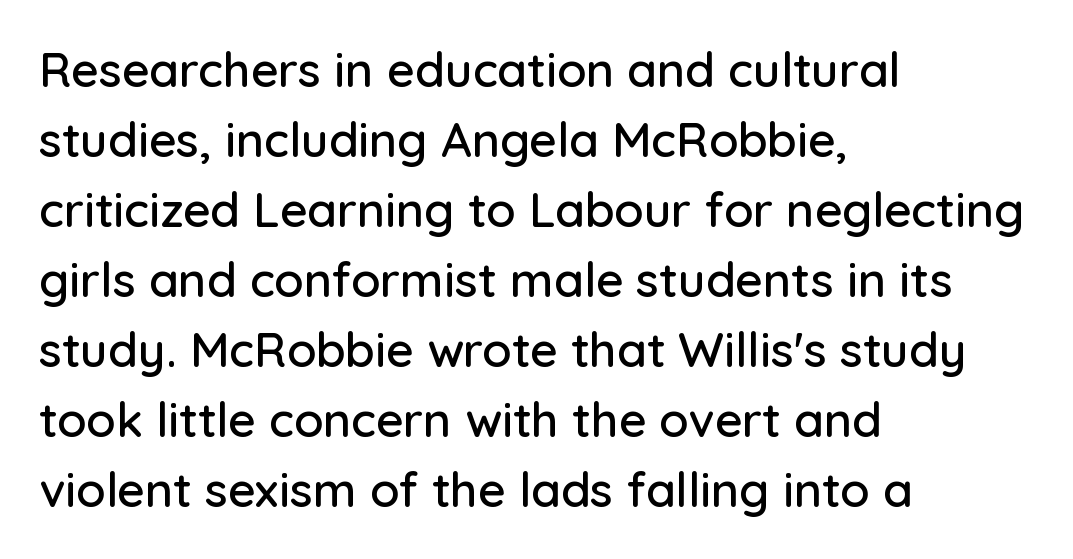
Q: Is the text italic (slanted)? A: No, it is upright.
Q: Is the typeface a serif or a sans-serif typeface? A: Sans-serif.
Q: Is the text underlined? A: No.
Q: How is the paragraph aligned? A: Left-aligned.
Q: Is the spacing between letters normal or unusually wide? A: Normal.
Q: Is the spacing between lines tight, normal or loose? A: Normal.
Q: Width (condensed, normal, or wide)? A: Normal.
Q: Stroke contrast? A: Low.
Q: x-height? A: Medium.
Q: Monospaced? A: No.
